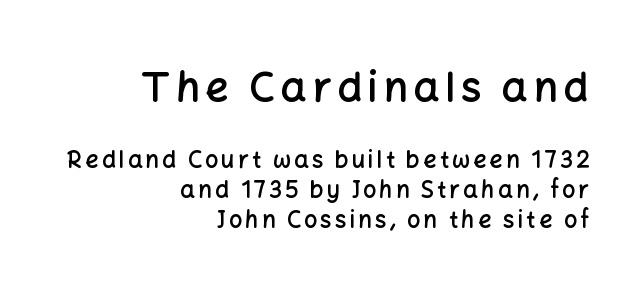
{"serif": "no", "italic": "no", "bold": "semi", "weight": "semibold", "width": "normal", "stroke_contrast": "low", "x_height": "medium", "monospaced": "no", "underline": "no", "align": "right", "line_spacing": "normal", "line_spacing_ratio": 1.31, "larger_block": "first", "size_ratio": 1.78, "glyph_px": 41}
